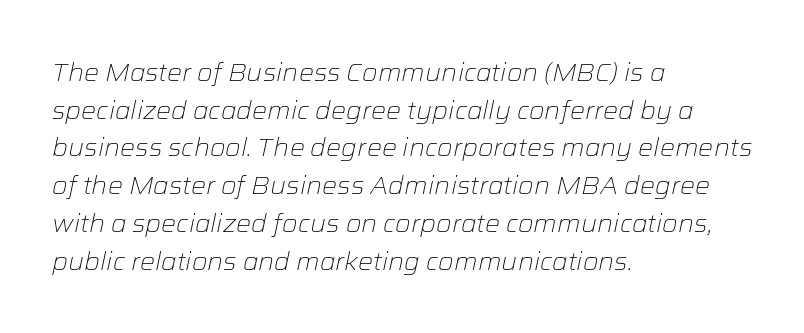
The image shows 25 px text type, italic (leaning right); set left-aligned, normal line spacing (1.51x), normal letter spacing, not underlined.
